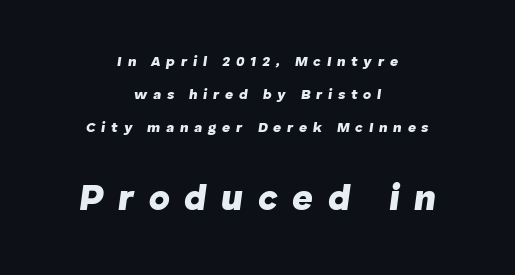
The image shows 36 px heavy type, italic (leaning right); set centered, loose line spacing (2.34x), unusually wide letter spacing (+0.41 em), not underlined; the second (bottom) block is 2.57x larger; low stroke contrast and a medium x-height.
